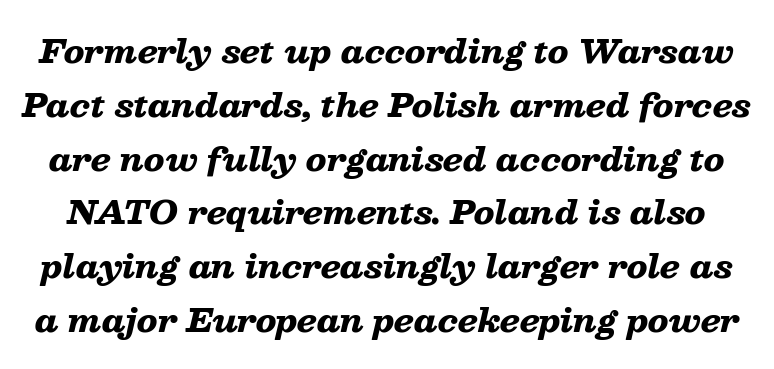
The image shows 32 px heavy, wide type, italic (leaning right); set normal line spacing (1.68x), normal letter spacing, not underlined; low stroke contrast and a medium x-height.
